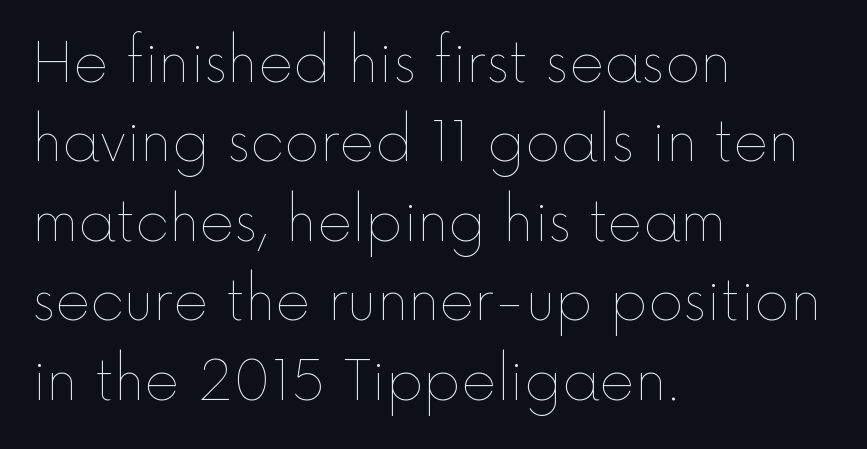
{"italic": "no", "bold": "no", "weight": "thin", "width": "normal", "x_height": "medium", "monospaced": "no", "underline": "no", "align": "left", "line_spacing": "normal", "line_spacing_ratio": 1.47, "letter_spacing": "normal", "letter_spacing_em": 0.0, "glyph_px": 54}
